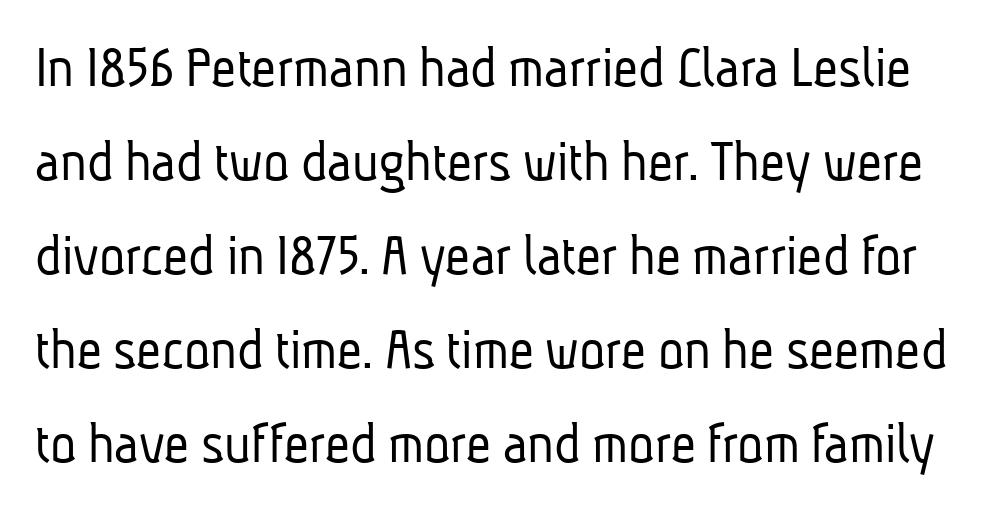
The image shows 61 px light, condensed sans-serif type; set normal line spacing (1.54x), normal letter spacing, not underlined; low stroke contrast and a medium x-height.
